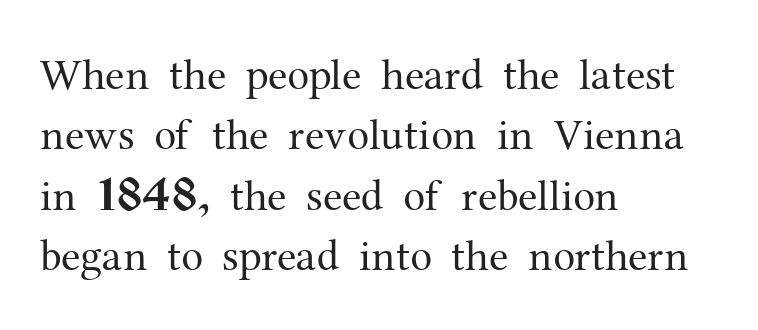
Q: Is the text bold? A: No.
Q: Is the text italic (slanted)? A: No, it is upright.
Q: Is the typeface a serif or a sans-serif typeface? A: Serif.
Q: Is the text underlined? A: No.
Q: How is the paragraph aligned? A: Left-aligned.
Q: Is the spacing between letters normal or unusually wide? A: Normal.
Q: Is the spacing between lines tight, normal or loose? A: Normal.
Q: Width (condensed, normal, or wide)? A: Normal.
Q: Stroke contrast? A: Medium.
Q: x-height? A: Medium.
Q: Monospaced? A: No.
